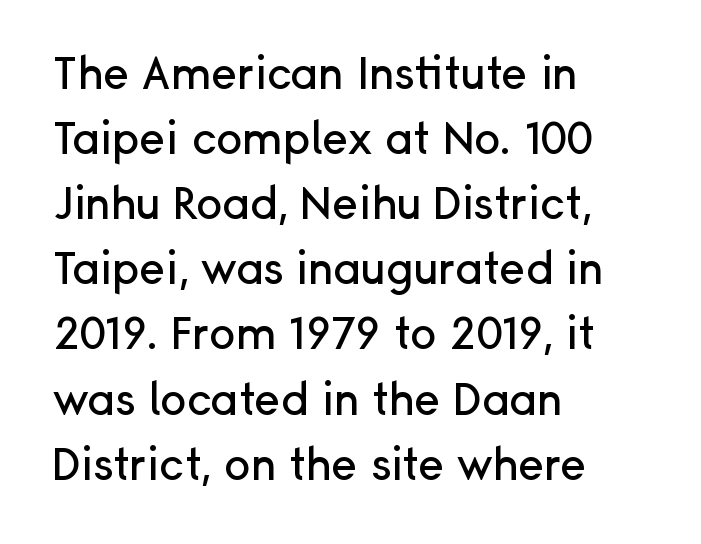
Check where the strokes stop: nothing finishes them off — pure sans. Is there much room between lines? A standard amount, neither cramped nor airy. Rendered with straight, roman letterforms. Leftover space on each line is placed entirely after the last word. The glyphs are unaccompanied by any horizontal stroke below them. These lines keep a tight, regular rhythm from letter to letter.
